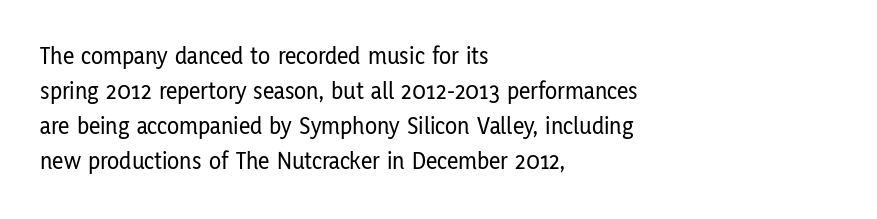
The image shows 25 px text type, upright; set left-aligned, normal line spacing (1.4x), normal letter spacing, not underlined.
